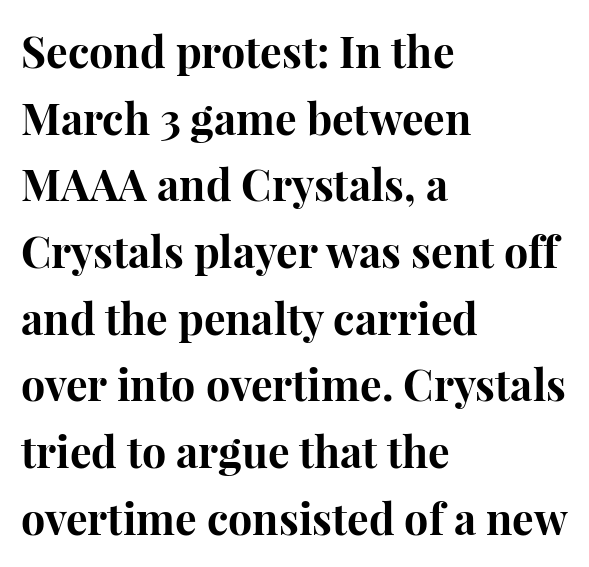
The image shows 43 px bold serif type, upright; set left-aligned, normal line spacing (1.55x), normal letter spacing, not underlined; high stroke contrast and a medium x-height.
